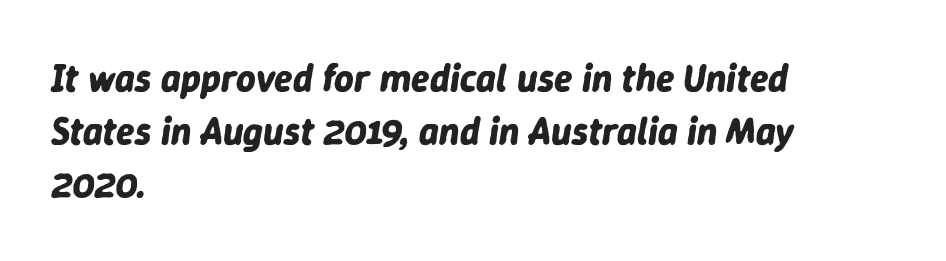
A student would call this left alignment; a typographer would say flush left, rag right. This rendering leaves character spacing at its baseline value. Bold? Absolutely — the strokes are thick and heavy. Is the type slanted? Yes — the strokes lean at a clear angle. Rule under the text: the space is simply empty. Compared with typical paragraphs, the rows here are spaced about the same.
